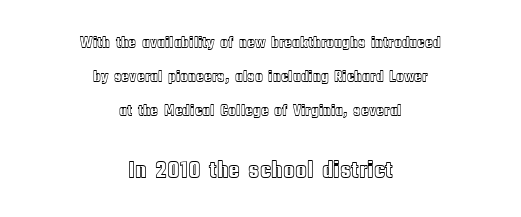
{"italic": "no", "underline": "no", "align": "center", "line_spacing": "loose", "line_spacing_ratio": 2.14, "letter_spacing": "normal", "letter_spacing_em": 0.0, "larger_block": "second", "size_ratio": 1.5, "glyph_px": 24}
